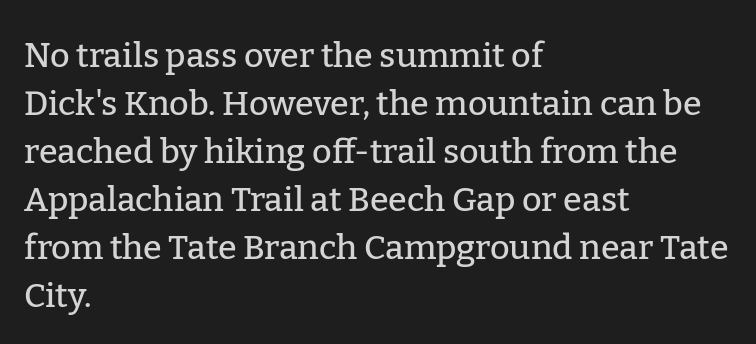
Q: Is the text italic (slanted)? A: No, it is upright.
Q: Is the typeface a serif or a sans-serif typeface? A: Serif.
Q: Is the text underlined? A: No.
Q: How is the paragraph aligned? A: Left-aligned.
Q: Is the spacing between letters normal or unusually wide? A: Normal.
Q: Is the spacing between lines tight, normal or loose? A: Normal.
Q: Width (condensed, normal, or wide)? A: Normal.
Q: Stroke contrast? A: Low.
Q: x-height? A: Medium.
Q: Monospaced? A: No.
